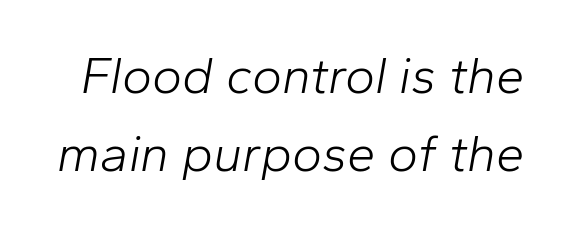
This reads as an unemphasized weight, regular at the heaviest. Default kerning and tracking; the words read as compact shapes. The glyphs are unaccompanied by any horizontal stroke below them. Note the varied advance widths — an 'i' is clearly narrower than an 'm'. Yep, that's italic — everything's leaning. Reading down the column, the eye jumps a familiar distance to each next line.
